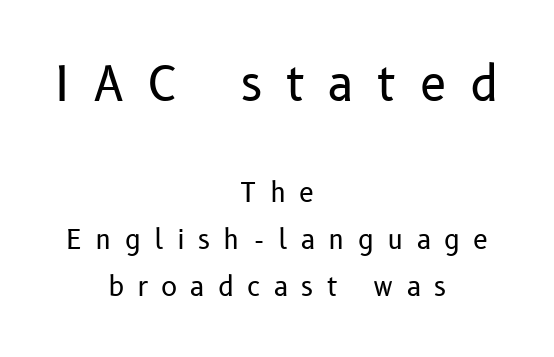
The image shows 48 px regular-weight sans-serif type, upright; set centered, line spacing 1.73x, unusually wide letter spacing (+0.49 em), not underlined; the first (top) block is 1.78x larger; low stroke contrast and a medium x-height.
